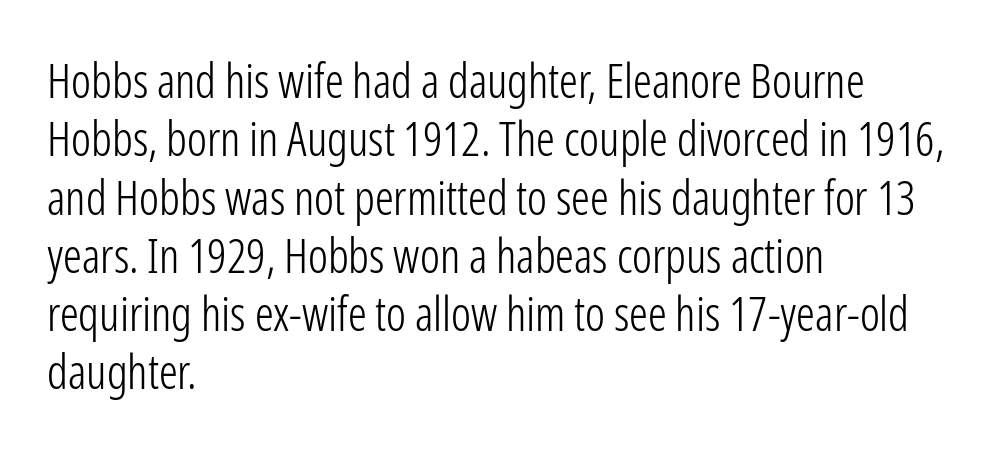
The image shows 47 px light, condensed sans-serif type, upright; set left-aligned, line spacing 1.24x, normal letter spacing, not underlined; low stroke contrast and a medium x-height.
